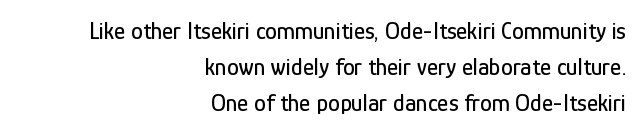
Q: Is the text italic (slanted)? A: No, it is upright.
Q: Is the text underlined? A: No.
Q: How is the paragraph aligned? A: Right-aligned.
Q: Is the spacing between letters normal or unusually wide? A: Normal.
Q: Is the spacing between lines tight, normal or loose? A: Normal.
